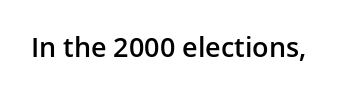
{"italic": "no", "bold": "semi", "underline": "no", "letter_spacing": "normal", "letter_spacing_em": 0.0, "glyph_px": 27}
